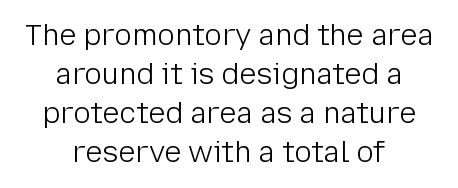
Q: Is the text bold? A: No.
Q: Is the text italic (slanted)? A: No, it is upright.
Q: Is the typeface a serif or a sans-serif typeface? A: Sans-serif.
Q: Is the text underlined? A: No.
Q: How is the paragraph aligned? A: Centered.
Q: Is the spacing between letters normal or unusually wide? A: Normal.
Q: Is the spacing between lines tight, normal or loose? A: Normal.
Q: Width (condensed, normal, or wide)? A: Normal.
Q: Stroke contrast? A: Low.
Q: x-height? A: Medium.
Q: Monospaced? A: No.
